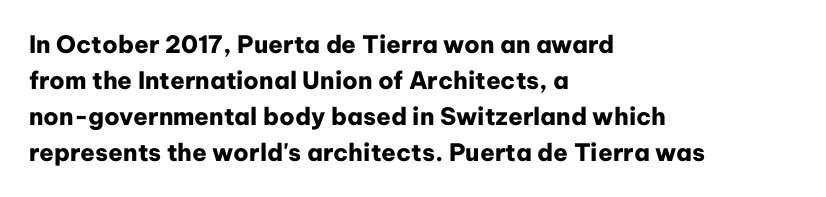
These lines are set flush left with a ragged right edge. Upright lettering throughout. Compared with typical body copy, the letter spacing here is the same. The line-height multiplier appears to be the usual default.
